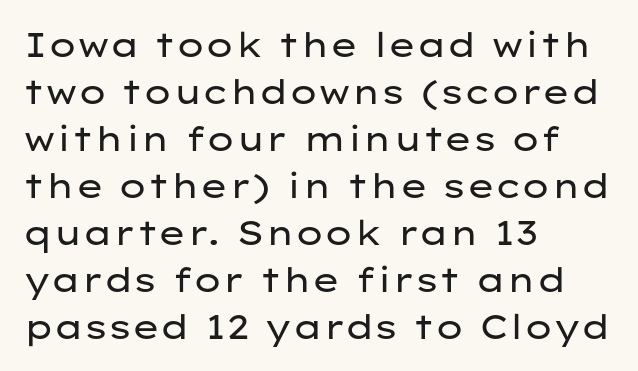
{"serif": "no", "italic": "no", "bold": "no", "weight": "regular", "width": "wide", "stroke_contrast": "low", "x_height": "medium", "monospaced": "no", "underline": "no", "align": "left", "line_spacing": "normal", "line_spacing_ratio": 1.38, "letter_spacing": "normal", "letter_spacing_em": 0.0, "glyph_px": 34}
